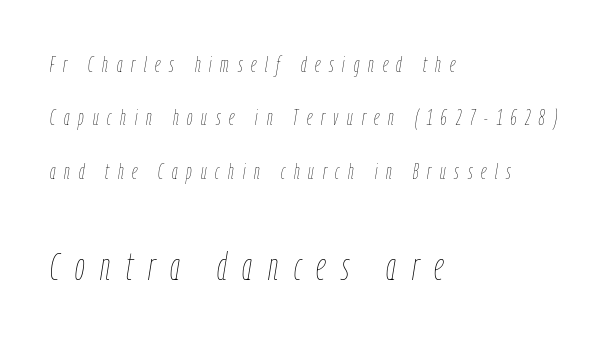
Q: Is the text bold? A: No.
Q: Is the text italic (slanted)? A: Yes, it leans right by about 9 degrees.
Q: Is the text underlined? A: No.
Q: How is the paragraph aligned? A: Left-aligned.
Q: Is the spacing between letters normal or unusually wide? A: Unusually wide.
Q: Is the spacing between lines tight, normal or loose? A: Loose.
Q: Which block of text is set in a larger size, the first (top) or the second (bottom)? A: The second (bottom) one.
Q: Width (condensed, normal, or wide)? A: Condensed.
Q: Stroke contrast? A: Low.
Q: x-height? A: Medium.
Q: Monospaced? A: No.
